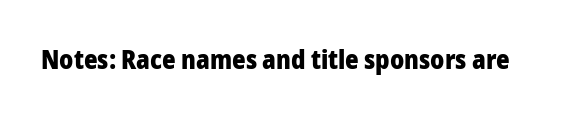
Q: Is the text bold? A: Yes.
Q: Is the text italic (slanted)? A: No, it is upright.
Q: Is the text underlined? A: No.
Q: Is the spacing between letters normal or unusually wide? A: Normal.
